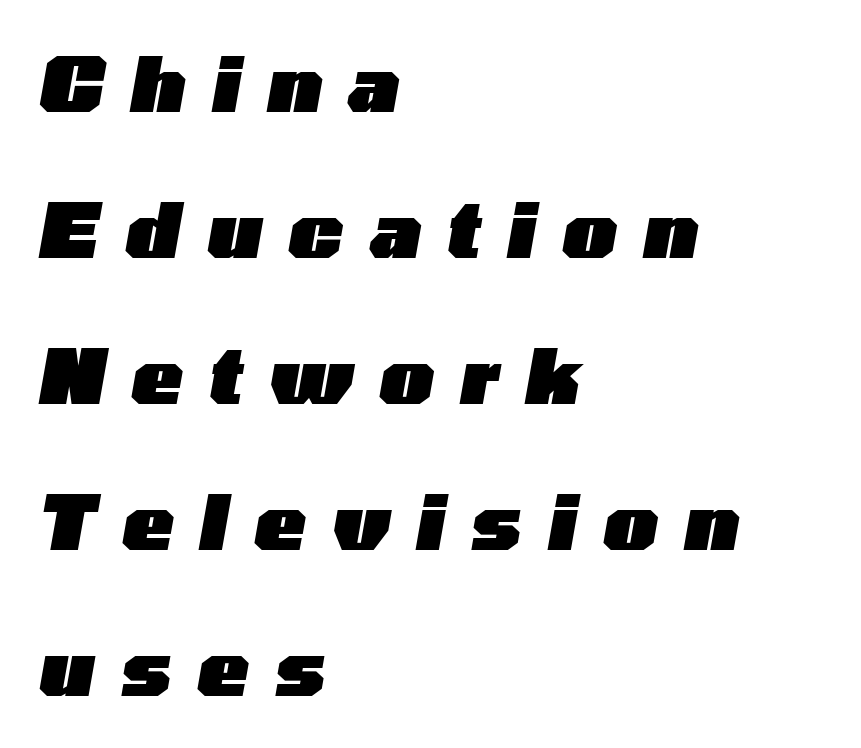
The image shows 76 px heavy, wide type, italic (leaning right); set left-aligned, loose line spacing (1.92x), unusually wide letter spacing (+0.35 em), not underlined; low stroke contrast and a medium x-height.
